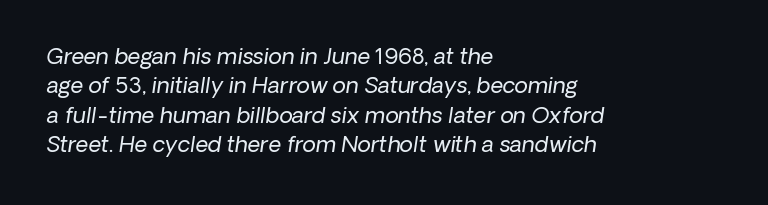
Q: Is the text bold? A: No.
Q: Is the text underlined? A: No.
Q: How is the paragraph aligned? A: Left-aligned.
Q: Is the spacing between letters normal or unusually wide? A: Normal.
Q: Is the spacing between lines tight, normal or loose? A: Normal.
